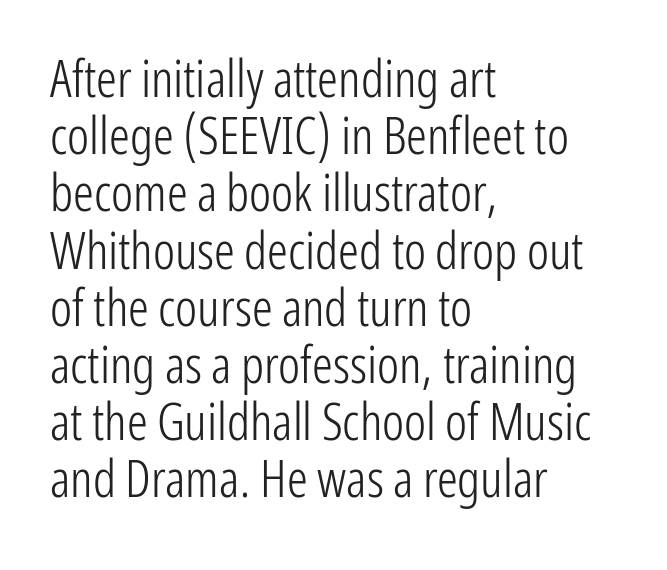
Here the designer chose a conventional face with non-uniform glyph widths. Words appear dense and cohesive because spacing is normal. Regarding leading, the lines here are crowded together. The type family on display is of the sans-serif kind. Line beginnings align vertically; line endings do not. Heft: none added — not bold.
